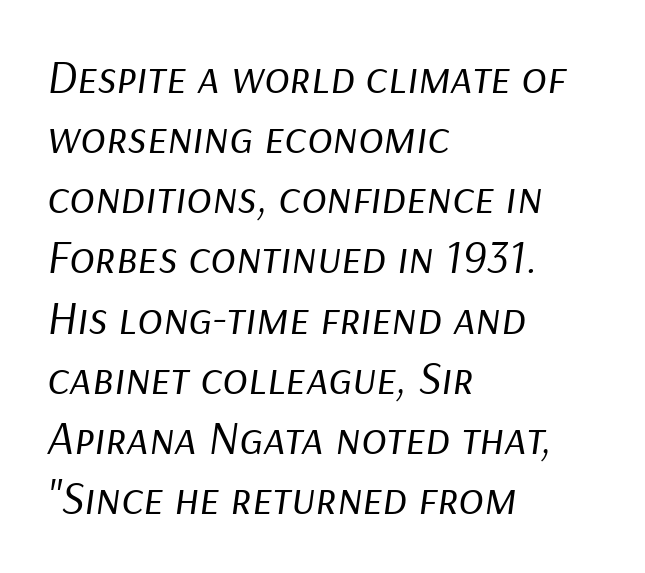
Notice how the passage keeps a crisp vertical edge on the left only. The rendering uses a moderate line-height, typical for paragraphs. Underline: absent. No letter is thick-stroked: the sample isn't bold. The rendering uses natural spacing where letterforms have individual widths.
